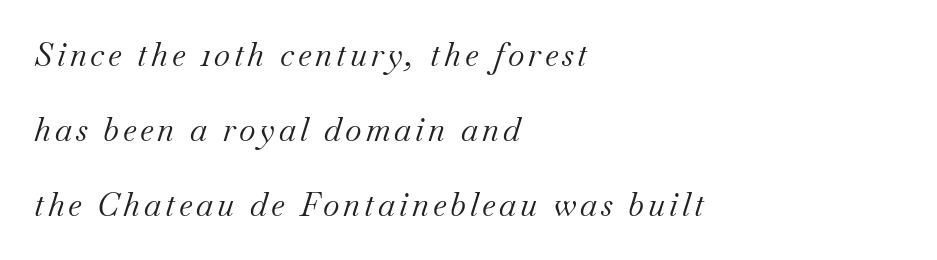
If you drew a ruler down the left edge, every line would touch it. The passage shown is not bold in any degree. The line-height multiplier appears high, well above default. If you drew a line through each stem, it would be angled. The baseline area is clear. Proportional: the letters do not fall into vertical columns.
